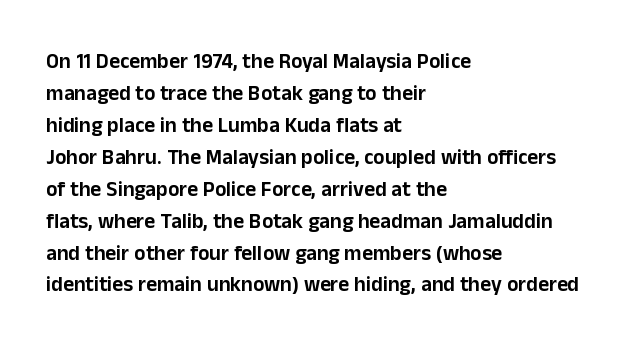
Q: Is the text italic (slanted)? A: No, it is upright.
Q: Is the text underlined? A: No.
Q: How is the paragraph aligned? A: Left-aligned.
Q: Is the spacing between letters normal or unusually wide? A: Normal.
Q: Is the spacing between lines tight, normal or loose? A: Normal.
